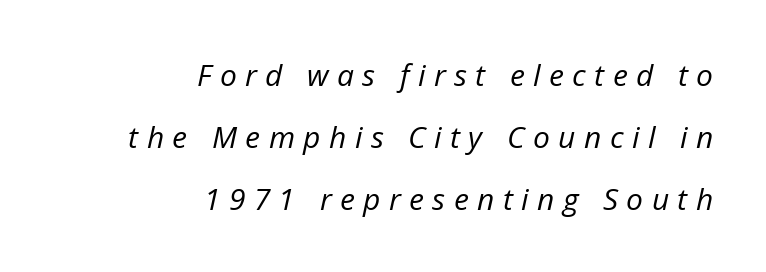
Q: Is the text bold? A: No.
Q: Is the text italic (slanted)? A: Yes, it leans right by about 12 degrees.
Q: Is the text underlined? A: No.
Q: How is the paragraph aligned? A: Right-aligned.
Q: Is the spacing between letters normal or unusually wide? A: Unusually wide.
Q: Is the spacing between lines tight, normal or loose? A: Loose.
Q: Width (condensed, normal, or wide)? A: Normal.
Q: Stroke contrast? A: Low.
Q: x-height? A: Medium.
Q: Monospaced? A: No.
